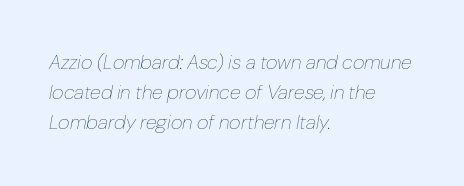
{"italic": "yes", "lean": "right", "slant_degrees": 10, "bold": "no", "underline": "no", "align": "left", "line_spacing": "normal", "line_spacing_ratio": 1.51, "letter_spacing": "normal", "letter_spacing_em": 0.0, "glyph_px": 20}
